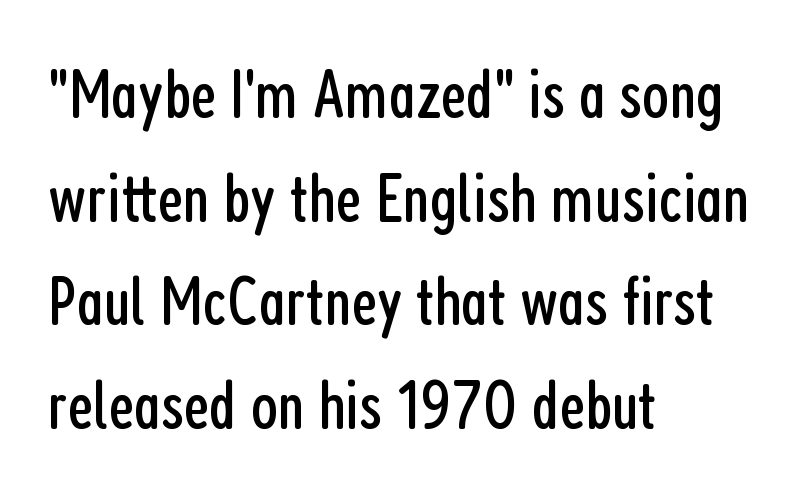
{"serif": "no", "italic": "no", "bold": "no", "weight": "regular", "width": "condensed", "stroke_contrast": "low", "x_height": "medium", "monospaced": "no", "underline": "no", "align": "left", "line_spacing": "normal", "line_spacing_ratio": 1.48, "letter_spacing": "normal", "letter_spacing_em": 0.0, "glyph_px": 70}
